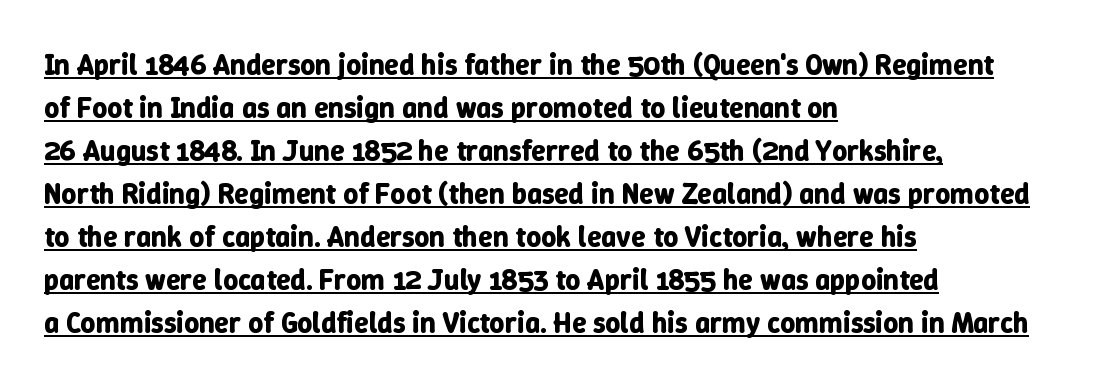
The image shows 29 px bold type, upright; set left-aligned, normal line spacing (1.48x), normal letter spacing, underlined; low stroke contrast and a medium x-height.
